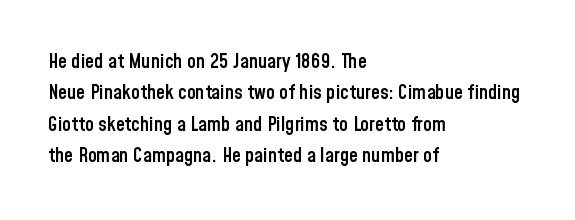
The characters look somewhat weighty, a semibold short of true bold. The passage shown is not underscored anywhere. Tall strokes in this sample are plumb rather than angled. Observe the ordinary spacing: letters are neighbours, not strangers.
